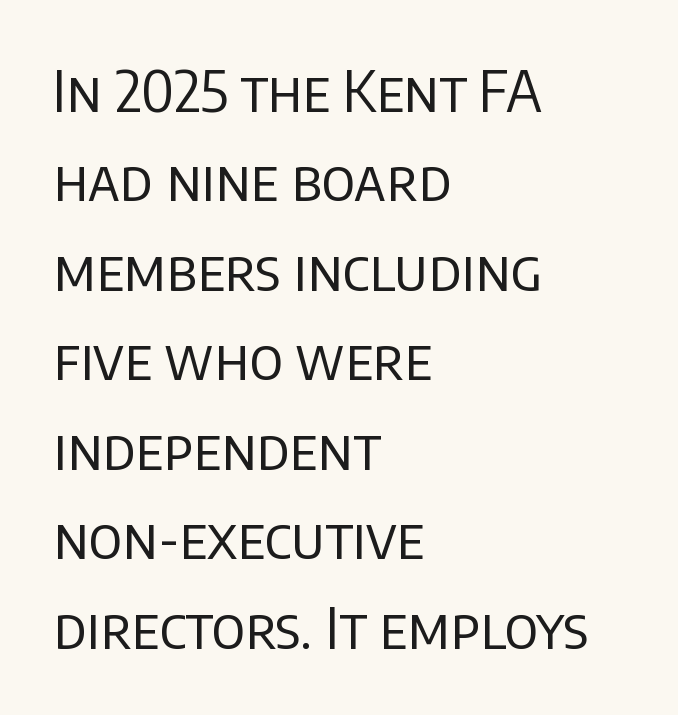
The image shows 57 px regular-weight sans-serif type, upright; set left-aligned, normal line spacing (1.57x), normal letter spacing, not underlined; low stroke contrast and a large x-height.
